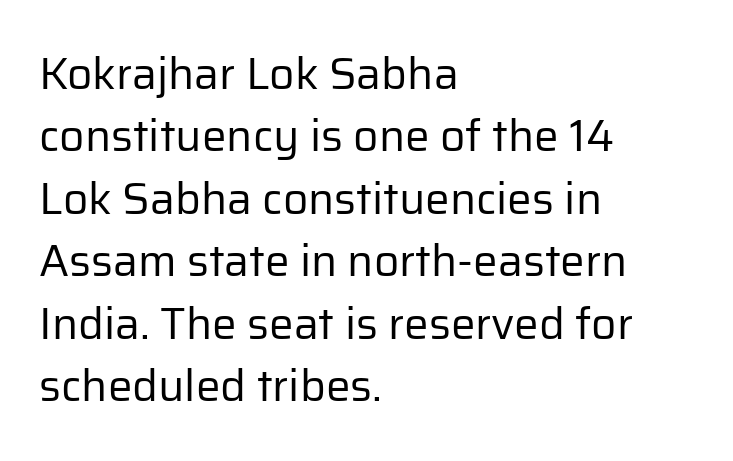
The image shows 44 px regular-weight sans-serif type, upright; set left-aligned, normal line spacing (1.42x), normal letter spacing, not underlined; low stroke contrast and a medium x-height.
